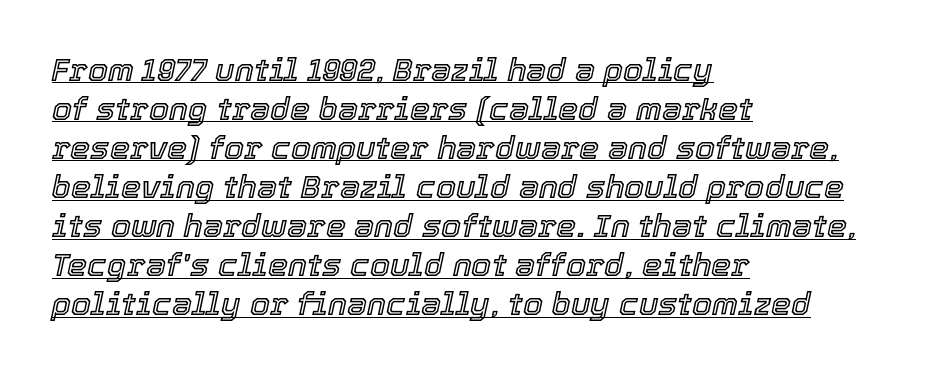
{"italic": "yes", "lean": "right", "slant_degrees": 12, "width": "normal", "x_height": "medium", "monospaced": "no", "underline": "yes", "align": "left", "line_spacing_ratio": 1.22, "letter_spacing": "normal", "letter_spacing_em": 0.0, "glyph_px": 32}
